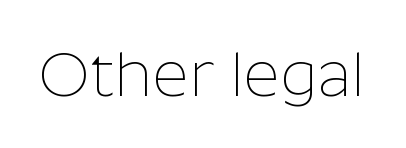
The image shows 63 px thin sans-serif type, upright; set normal letter spacing, not underlined; low stroke contrast and a medium x-height.
